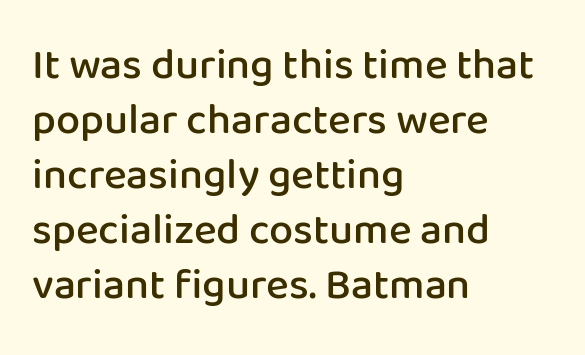
The image shows 43 px semibold sans-serif type, upright; set left-aligned, normal line spacing (1.28x), normal letter spacing, not underlined; low stroke contrast and a medium x-height.
